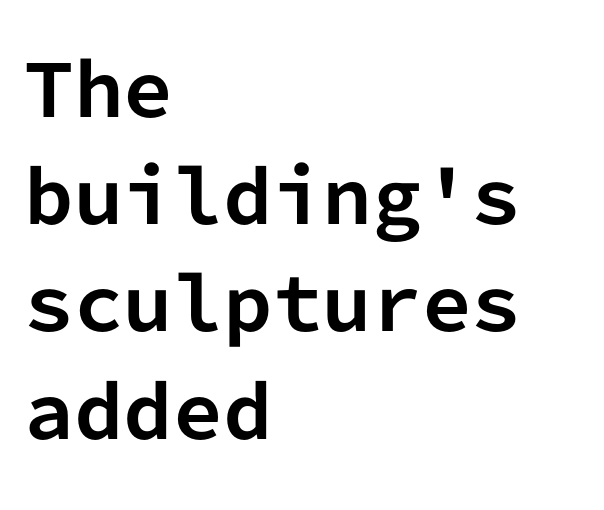
Q: Is the text bold? A: Yes.
Q: Is the text italic (slanted)? A: No, it is upright.
Q: Is the typeface a serif or a sans-serif typeface? A: Sans-serif.
Q: Is the text underlined? A: No.
Q: How is the paragraph aligned? A: Left-aligned.
Q: Is the spacing between letters normal or unusually wide? A: Normal.
Q: Is the spacing between lines tight, normal or loose? A: Normal.
Q: Width (condensed, normal, or wide)? A: Normal.
Q: Stroke contrast? A: Low.
Q: x-height? A: Medium.
Q: Monospaced? A: Yes.
